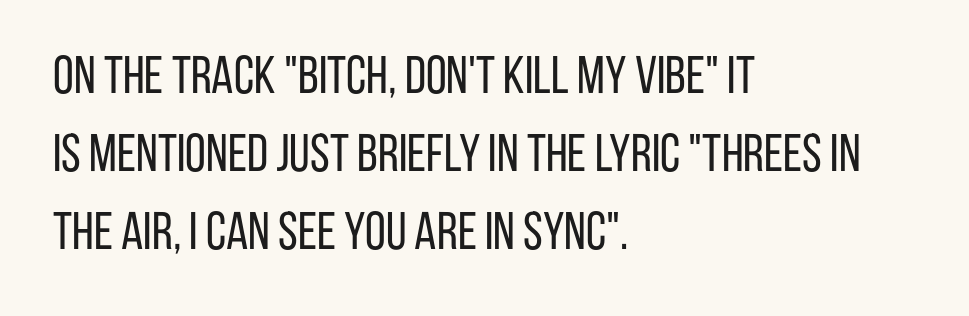
Character widths vary here, with narrow letters taking less room than wide ones. The letters sit at their default tracking, neither squeezed nor spread. This rendering features lettering with no underline. The space between consecutive lines is moderate. Weight class: somewhere from thin through regular. What kind of face is this? One without serifs — a sans.
